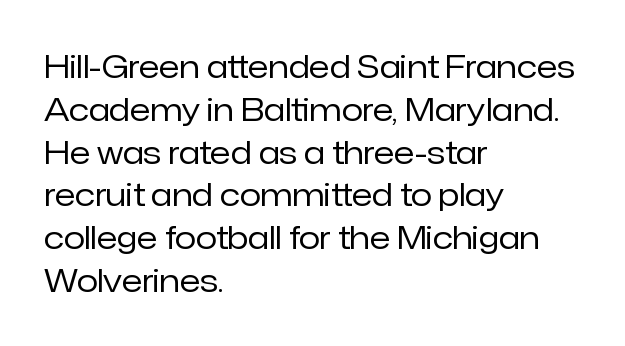
{"serif": "no", "italic": "no", "bold": "no", "weight": "regular", "width": "normal", "stroke_contrast": "low", "x_height": "medium", "monospaced": "no", "underline": "no", "align": "left", "line_spacing": "normal", "line_spacing_ratio": 1.38, "letter_spacing": "normal", "letter_spacing_em": 0.0, "glyph_px": 31}
